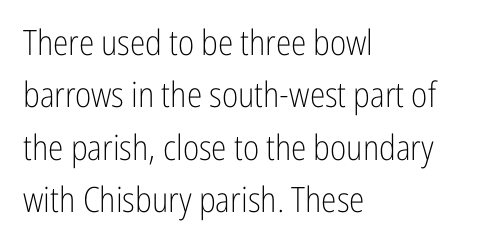
The image shows 35 px light, condensed sans-serif type, upright; set left-aligned, normal line spacing (1.5x), normal letter spacing, not underlined; low stroke contrast and a medium x-height.
